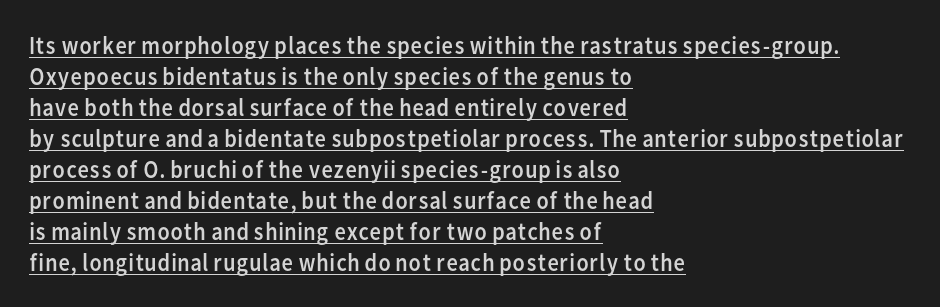
Notice how the stems are strictly vertical — no italics here. Line starts are locked; line ends wander. Each line of the rendering has a horizontal stroke beneath the glyphs. Compared with typical body copy, the letter spacing here is the same.
